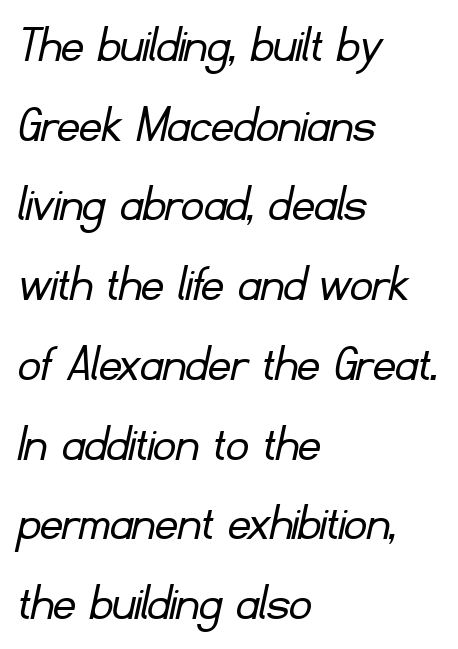
{"serif": "no", "bold": "no", "weight": "light", "width": "normal", "stroke_contrast": "low", "x_height": "small", "monospaced": "no", "underline": "no", "align": "left", "line_spacing": "normal", "line_spacing_ratio": 1.45, "letter_spacing": "normal", "letter_spacing_em": 0.0, "glyph_px": 55}
